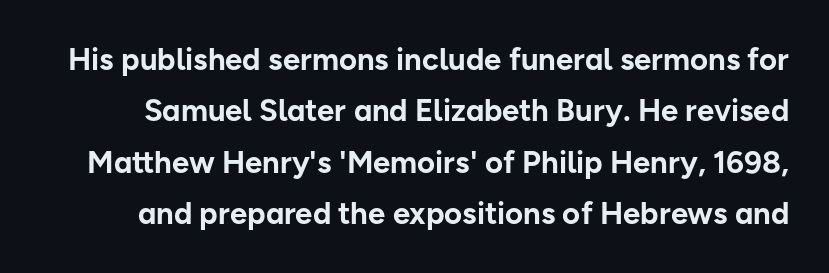
{"serif": "no", "italic": "no", "bold": "yes", "weight": "bold", "width": "normal", "stroke_contrast": "low", "x_height": "medium", "monospaced": "no", "underline": "no", "line_spacing": "normal", "line_spacing_ratio": 1.66, "letter_spacing": "normal", "letter_spacing_em": 0.0, "glyph_px": 31}
